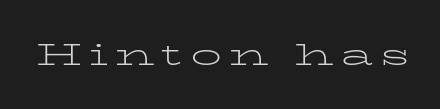
Q: Is the text bold? A: No.
Q: Is the text italic (slanted)? A: No, it is upright.
Q: Is the typeface a serif or a sans-serif typeface? A: Serif.
Q: Is the text underlined? A: No.
Q: Is the spacing between letters normal or unusually wide? A: Unusually wide.
Q: Width (condensed, normal, or wide)? A: Wide.
Q: Stroke contrast? A: Low.
Q: x-height? A: Medium.
Q: Monospaced? A: No.
